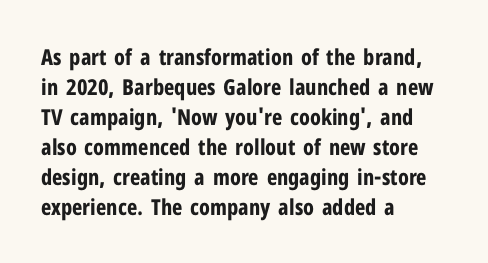
Q: Is the text bold? A: Yes.
Q: Is the text italic (slanted)? A: No, it is upright.
Q: Is the text underlined? A: No.
Q: How is the paragraph aligned? A: Left-aligned.
Q: Is the spacing between letters normal or unusually wide? A: Normal.
Q: Is the spacing between lines tight, normal or loose? A: Normal.
